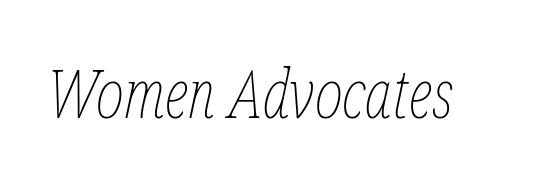
{"italic": "yes", "lean": "right", "slant_degrees": 12, "bold": "no", "weight": "thin", "width": "condensed", "stroke_contrast": "low", "x_height": "medium", "monospaced": "no", "underline": "no", "letter_spacing": "normal", "letter_spacing_em": 0.0, "glyph_px": 67}
